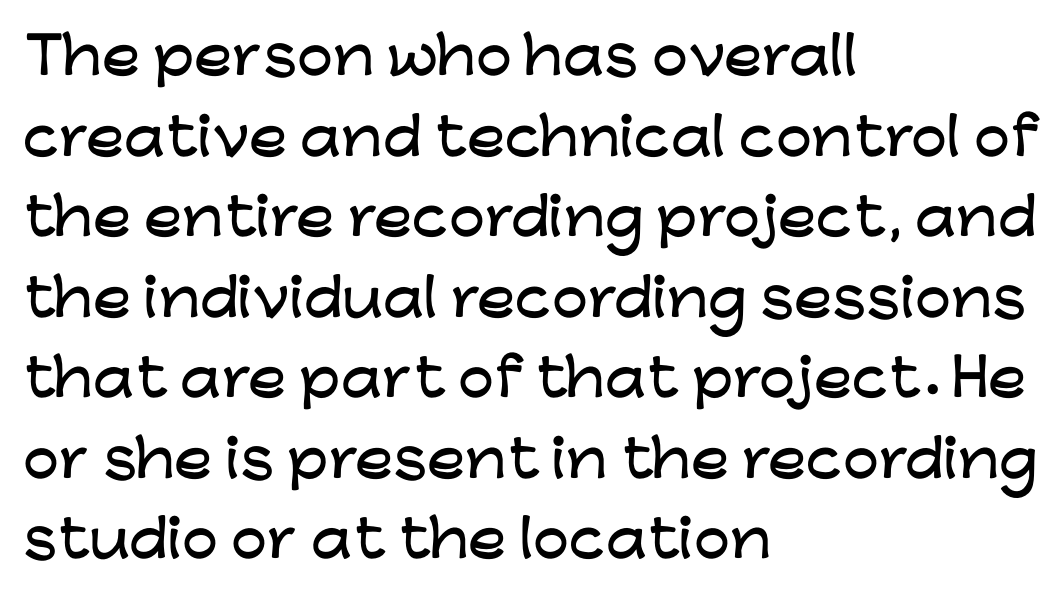
The image shows 51 px wide sans-serif type, upright; set left-aligned, normal line spacing (1.58x), normal letter spacing, not underlined; low stroke contrast and a medium x-height.
